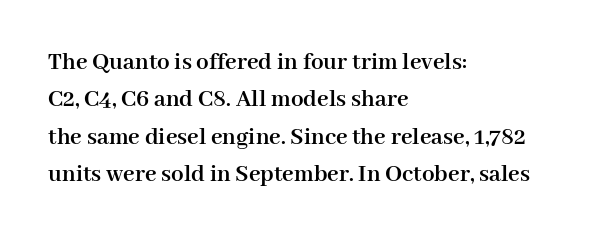
Q: Is the text bold? A: Yes.
Q: Is the text italic (slanted)? A: No, it is upright.
Q: Is the text underlined? A: No.
Q: How is the paragraph aligned? A: Left-aligned.
Q: Is the spacing between letters normal or unusually wide? A: Normal.
Q: Is the spacing between lines tight, normal or loose? A: Normal.
